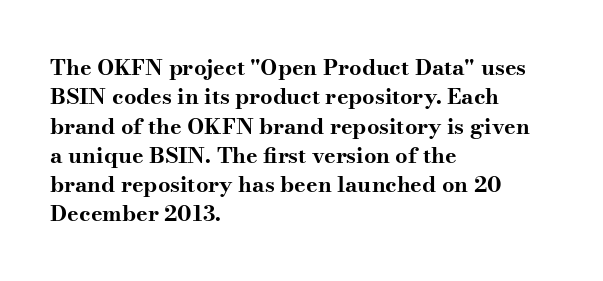
Q: Is the text bold? A: Yes.
Q: Is the text italic (slanted)? A: No, it is upright.
Q: Is the text underlined? A: No.
Q: How is the paragraph aligned? A: Left-aligned.
Q: Is the spacing between letters normal or unusually wide? A: Normal.
Q: Is the spacing between lines tight, normal or loose? A: Normal.
